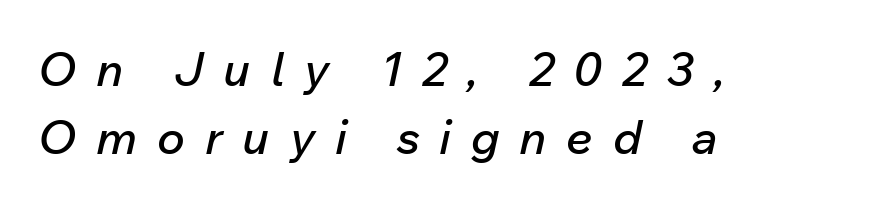
The image shows 47 px text type, italic (leaning right); set left-aligned, normal line spacing (1.45x), unusually wide letter spacing (+0.42 em), not underlined; low stroke contrast and a medium x-height.
